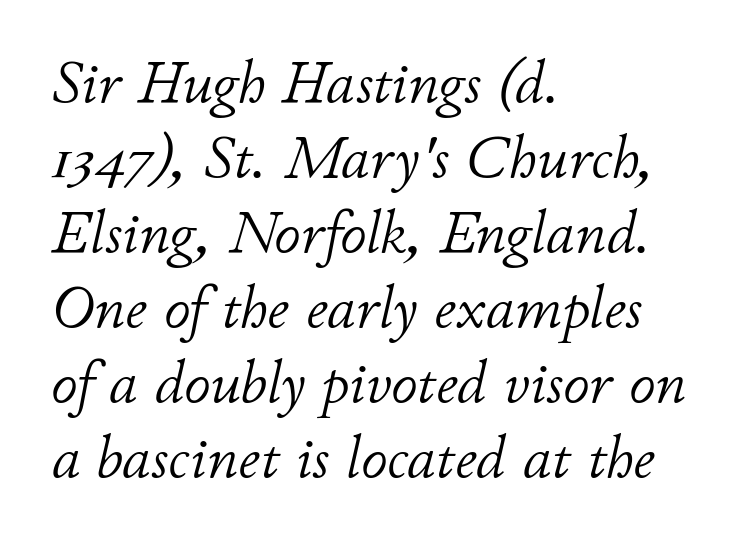
Q: Is the text bold? A: No.
Q: Is the text italic (slanted)? A: Yes, it leans right by about 11 degrees.
Q: Is the text underlined? A: No.
Q: How is the paragraph aligned? A: Left-aligned.
Q: Is the spacing between letters normal or unusually wide? A: Normal.
Q: Is the spacing between lines tight, normal or loose? A: Normal.
Q: Width (condensed, normal, or wide)? A: Normal.
Q: Stroke contrast? A: Low.
Q: x-height? A: Small.
Q: Monospaced? A: No.
